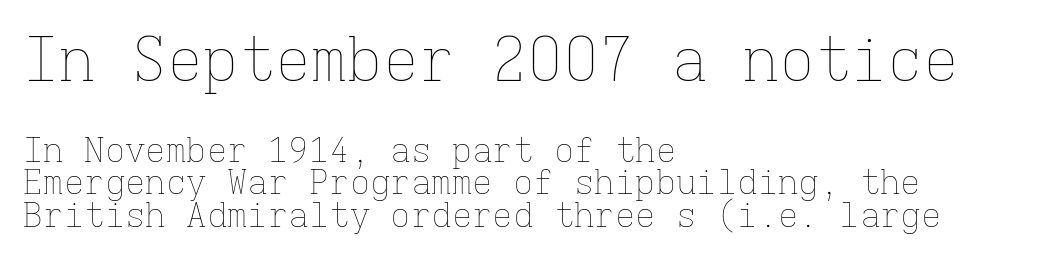
{"italic": "no", "bold": "no", "weight": "thin", "width": "normal", "stroke_contrast": "low", "x_height": "medium", "monospaced": "yes", "underline": "no", "align": "left", "line_spacing": "tight", "line_spacing_ratio": 0.96, "letter_spacing": "normal", "letter_spacing_em": 0.0, "larger_block": "first", "size_ratio": 1.76, "glyph_px": 60}
